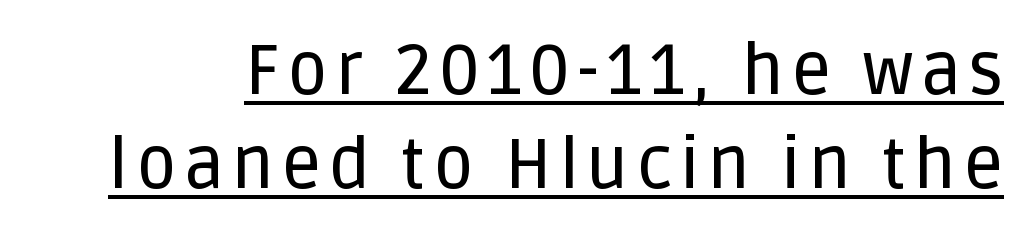
The image shows 70 px sans-serif type, upright; set normal line spacing (1.35x), underlined; low stroke contrast and a large x-height.
